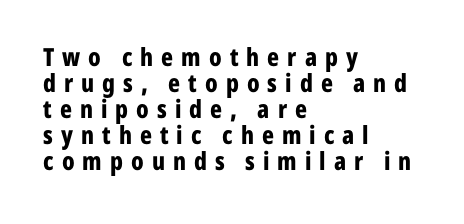
The image shows 25 px bold type, upright; set left-aligned, tight line spacing (1.04x), unusually wide letter spacing (+0.32 em), not underlined.
